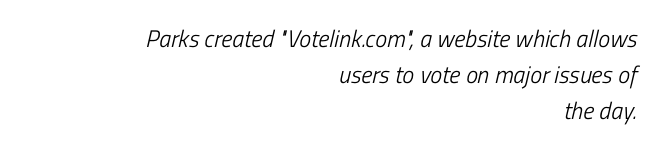
Quick note: interline space is typical. The rendering applies a slant to the glyphs. Compared with a flush-left layout, this one pins lines to the opposite, right side. Stroke thickness stays within the range of a standard reading face or lighter.
